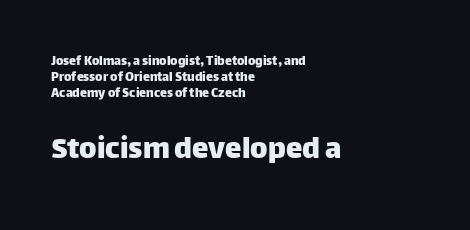
The image shows 33 px sans-serif type, upright; set left-aligned, tight line spacing (1.14x), normal letter spacing, not underlined; the second (bottom) block is 2.36x larger; low stroke contrast and a large x-height.
